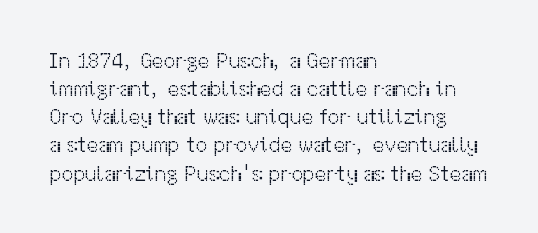
{"italic": "no", "bold": "no", "underline": "no", "align": "left", "line_spacing": "normal", "line_spacing_ratio": 1.34, "letter_spacing": "normal", "letter_spacing_em": 0.0, "glyph_px": 21}
